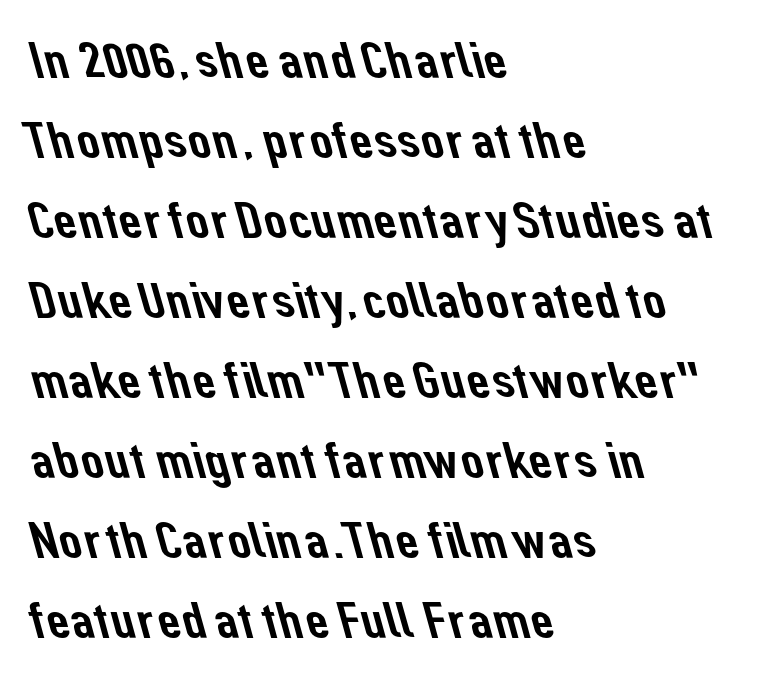
Caption: standard tracking, unaltered. The paragraph shown leans on its left margin. Only glyphs here, with clear space below each row. The rendering uses a moderate line-height, typical for paragraphs. The letters advance in unequal steps, a hallmark of proportional type. The typeface chosen for these lines omits serifs.
